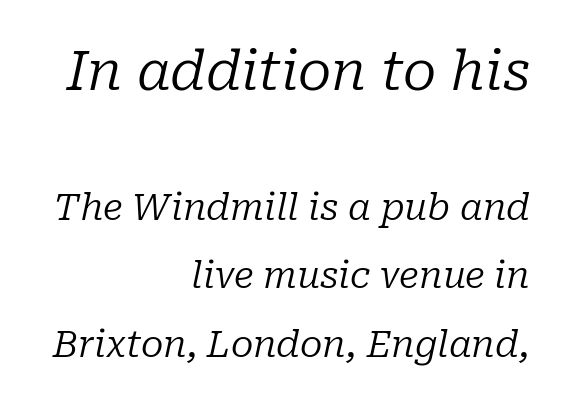
Q: Is the text bold? A: No.
Q: Is the text italic (slanted)? A: Yes, it leans right by about 10 degrees.
Q: Is the typeface a serif or a sans-serif typeface? A: Serif.
Q: Is the text underlined? A: No.
Q: How is the paragraph aligned? A: Right-aligned.
Q: Is the spacing between letters normal or unusually wide? A: Normal.
Q: Which block of text is set in a larger size, the first (top) or the second (bottom)? A: The first (top) one.
Q: Width (condensed, normal, or wide)? A: Normal.
Q: Stroke contrast? A: Low.
Q: x-height? A: Medium.
Q: Monospaced? A: No.
